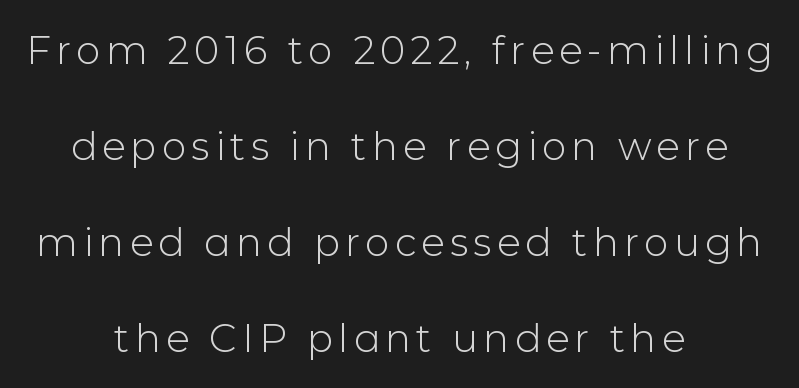
{"serif": "no", "italic": "no", "bold": "no", "weight": "light", "width": "normal", "stroke_contrast": "low", "x_height": "medium", "monospaced": "no", "underline": "no", "align": "center", "line_spacing": "loose", "line_spacing_ratio": 2.46, "glyph_px": 39}
